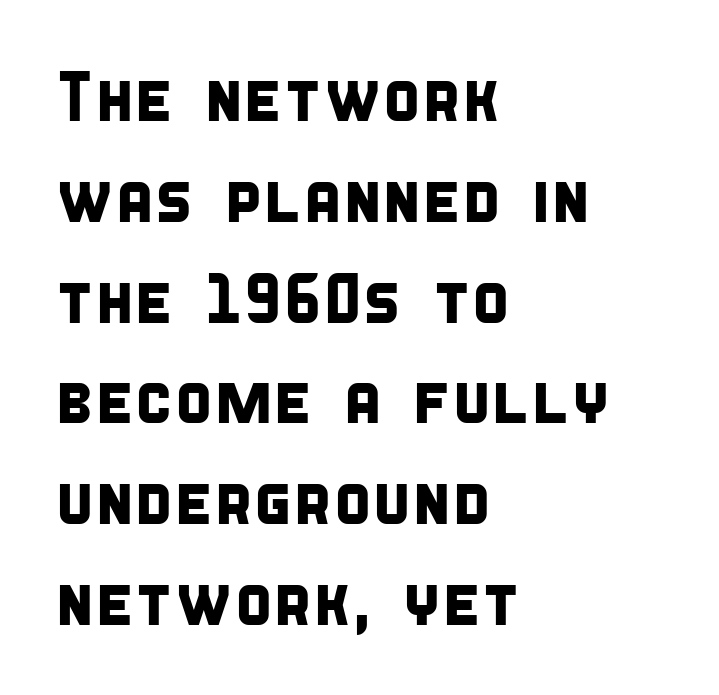
The image shows 70 px condensed sans-serif type; set left-aligned, normal line spacing (1.44x), normal letter spacing, not underlined; low stroke contrast and a large x-height.
